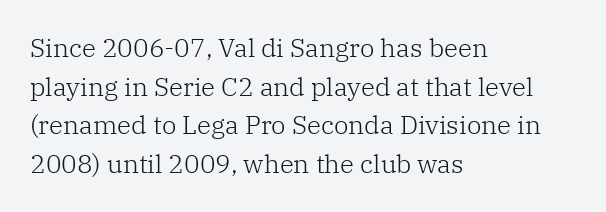
{"italic": "no", "bold": "no", "underline": "no", "align": "left", "line_spacing": "normal", "line_spacing_ratio": 1.49, "letter_spacing": "normal", "letter_spacing_em": 0.0, "glyph_px": 26}
